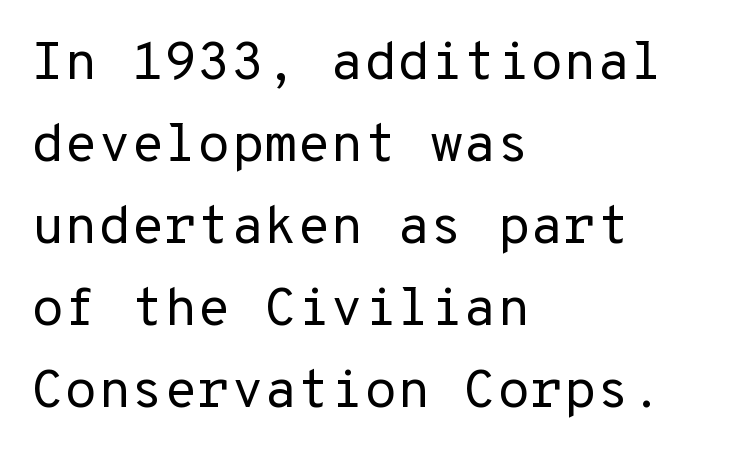
The typesetter chose a ragged-right arrangement here. Ink coverage per letter is moderate at most. Designer's note — italics off, roman on. These lines are rendered in a fixed-pitch font. The text was rendered using a sans face with plain stroke endings. The gaps between neighbouring characters are ordinary and unremarkable.
